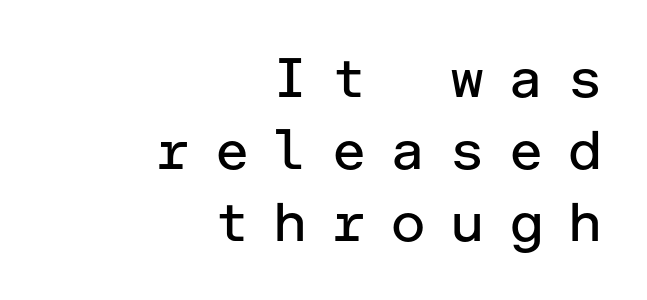
Q: Is the text bold? A: No.
Q: Is the text italic (slanted)? A: No, it is upright.
Q: Is the typeface a serif or a sans-serif typeface? A: Sans-serif.
Q: Is the text underlined? A: No.
Q: How is the paragraph aligned? A: Right-aligned.
Q: Is the spacing between letters normal or unusually wide? A: Unusually wide.
Q: Is the spacing between lines tight, normal or loose? A: Normal.
Q: Width (condensed, normal, or wide)? A: Normal.
Q: Stroke contrast? A: Low.
Q: x-height? A: Medium.
